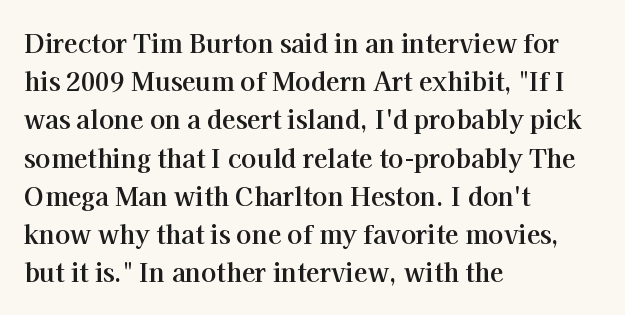
{"italic": "no", "bold": "yes", "underline": "no", "align": "left", "line_spacing": "normal", "line_spacing_ratio": 1.53, "letter_spacing": "normal", "letter_spacing_em": 0.0, "glyph_px": 25}
